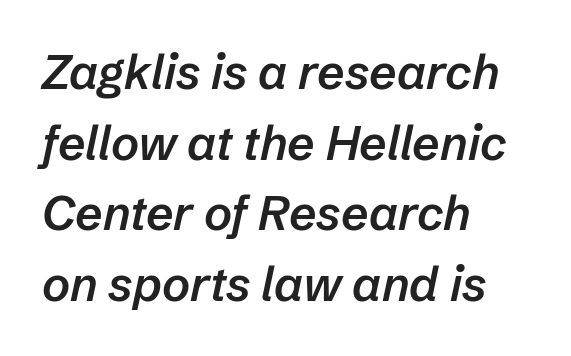
The image shows 48 px semibold type, italic (leaning right); set left-aligned, normal line spacing (1.47x), normal letter spacing, not underlined; low stroke contrast and a medium x-height.
